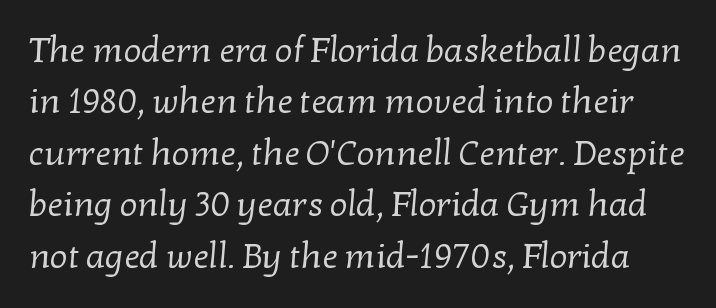
The image shows 35 px regular-weight serif type; set normal line spacing (1.47x), normal letter spacing, not underlined; low stroke contrast and a medium x-height.
